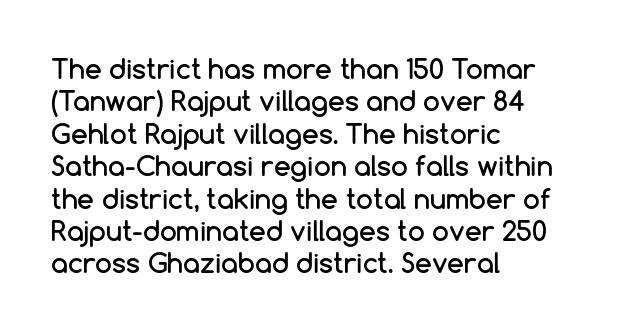
The image shows 27 px text type, upright; set left-aligned, line spacing 1.2x, normal letter spacing, not underlined.
